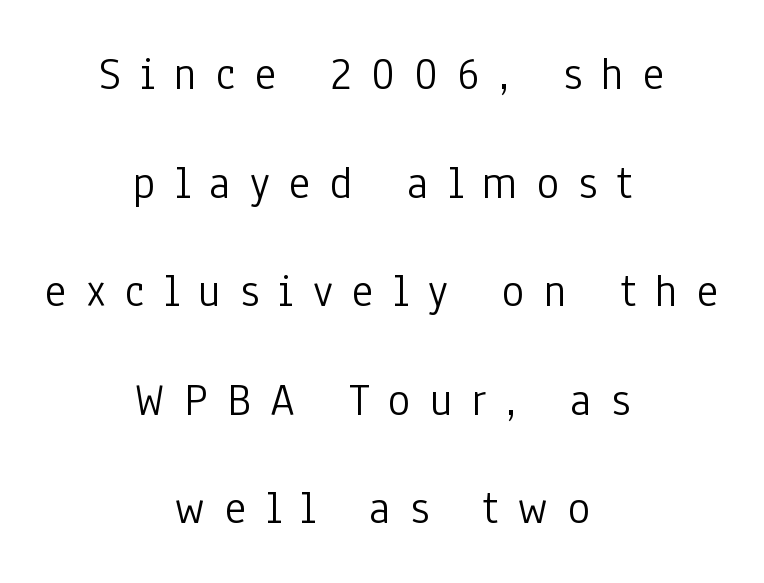
A typesetter would call this heavily tracked-out type. Upright lettering throughout. Line starts and ends both wander, symmetrically. Ink coverage per letter is moderate at most.
